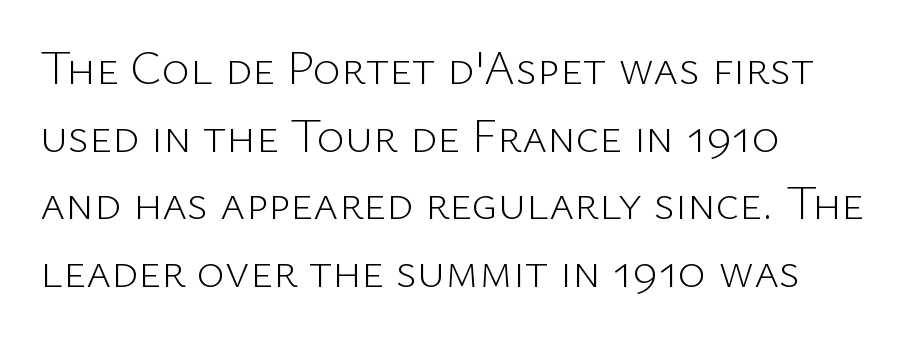
{"serif": "no", "italic": "no", "bold": "no", "weight": "light", "width": "normal", "stroke_contrast": "low", "x_height": "medium", "monospaced": "no", "underline": "no", "align": "left", "line_spacing": "normal", "line_spacing_ratio": 1.41, "letter_spacing": "normal", "letter_spacing_em": 0.0, "glyph_px": 48}
